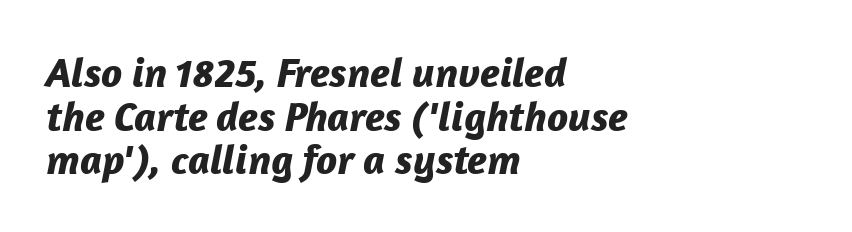
Italic? Definitely — the glyphs are oblique. Thick stems and heavy bowls — unmistakably bold. You could not count columns in this text — the font is proportionally spaced. Horizontal alignment here is leftward, the default for most running prose. Clear beneath every line of the passage. Interline gaps are noticeably narrow in this sample.
